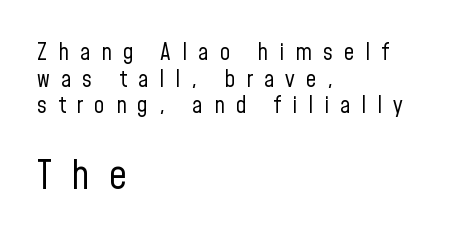
The image shows 40 px regular-weight, condensed sans-serif type, upright; set left-aligned, line spacing 1.16x, unusually wide letter spacing (+0.48 em), not underlined; the second (bottom) block is 1.74x larger; low stroke contrast and a medium x-height.
